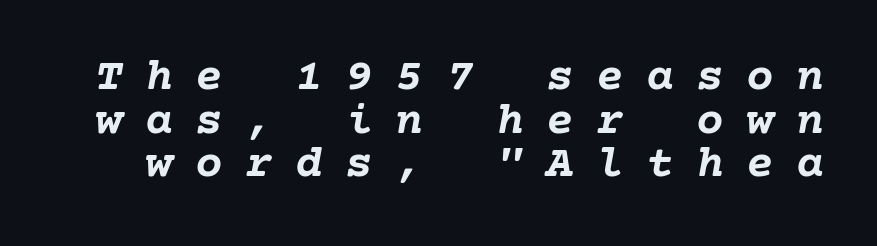
{"italic": "yes", "lean": "right", "slant_degrees": 10, "bold": "yes", "weight": "semibold", "width": "normal", "stroke_contrast": "low", "x_height": "medium", "underline": "no", "line_spacing": "tight", "line_spacing_ratio": 0.95, "letter_spacing": "wide", "letter_spacing_em": 0.49, "glyph_px": 46}
